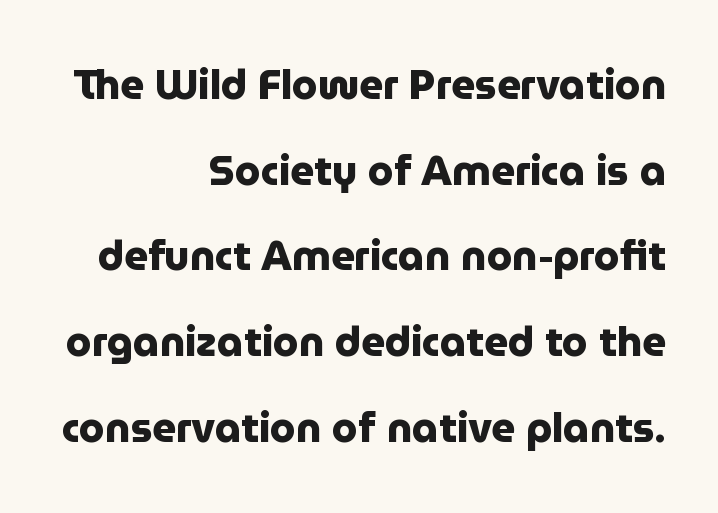
Q: Is the text bold? A: Yes.
Q: Is the text italic (slanted)? A: No, it is upright.
Q: Is the typeface a serif or a sans-serif typeface? A: Sans-serif.
Q: Is the text underlined? A: No.
Q: How is the paragraph aligned? A: Right-aligned.
Q: Is the spacing between letters normal or unusually wide? A: Normal.
Q: Is the spacing between lines tight, normal or loose? A: Loose.
Q: Width (condensed, normal, or wide)? A: Normal.
Q: Stroke contrast? A: Low.
Q: x-height? A: Medium.
Q: Monospaced? A: No.
